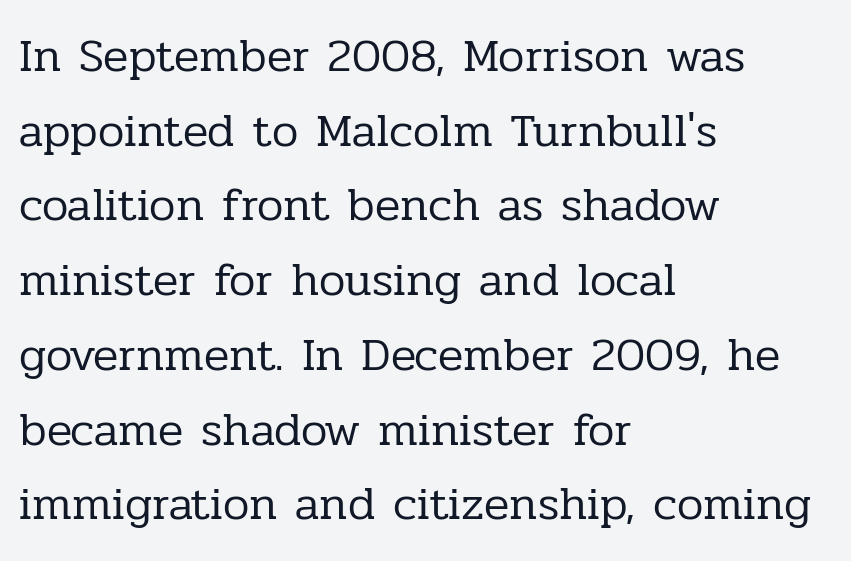
Q: Is the text bold? A: No.
Q: Is the text italic (slanted)? A: No, it is upright.
Q: Is the typeface a serif or a sans-serif typeface? A: Serif.
Q: Is the text underlined? A: No.
Q: How is the paragraph aligned? A: Left-aligned.
Q: Is the spacing between letters normal or unusually wide? A: Normal.
Q: Is the spacing between lines tight, normal or loose? A: Normal.
Q: Width (condensed, normal, or wide)? A: Normal.
Q: Stroke contrast? A: Low.
Q: x-height? A: Medium.
Q: Monospaced? A: No.
